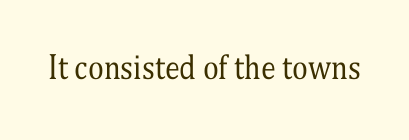
The face looks like a standard text weight, possibly lighter. Typographically, this falls in the serif category. The face used here is proportionally spaced, like ordinary book or web type. You can tell it's not italic because the verticals are truly vertical. A clean baseline with only descenders dipping below it.
